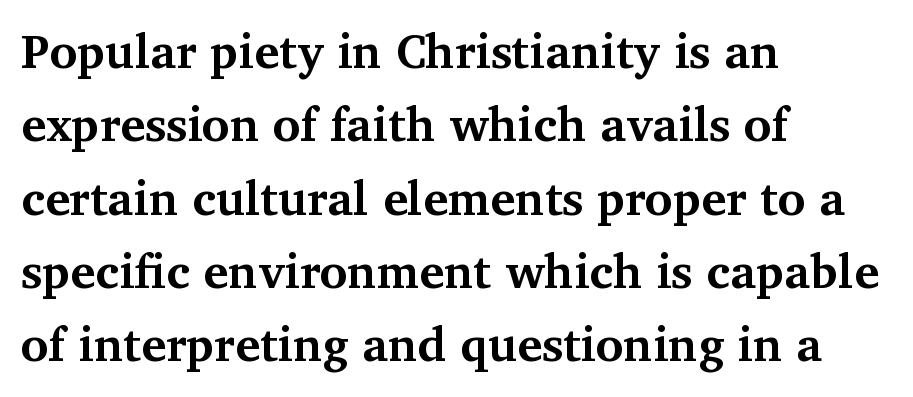
Varying glyph widths throughout — classic text-font behaviour. The designer left line spacing at the default. The font family rendered here belongs to the serif group. Letter spacing: default. These lines are set flush left with a ragged right edge. The letters are bold, with thick, heavy strokes.
